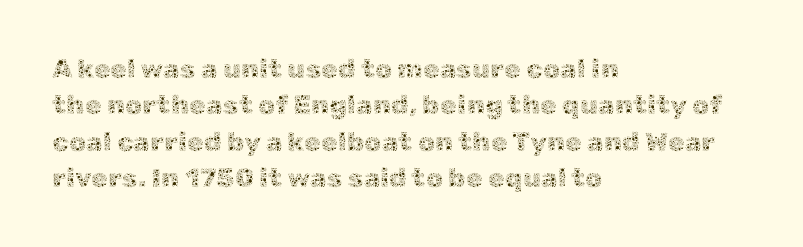
The image shows 27 px text type, upright; set left-aligned, normal line spacing (1.35x), normal letter spacing, not underlined.
